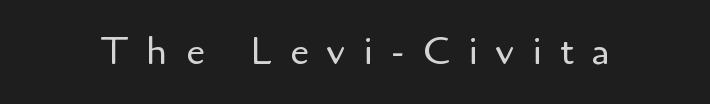
The image shows 38 px regular-weight sans-serif type, upright; set unusually wide letter spacing (+0.48 em), not underlined; low stroke contrast and a small x-height.
